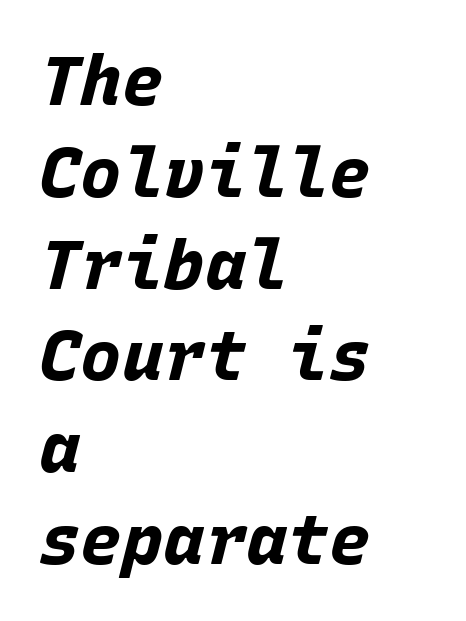
Q: Is the text bold? A: Yes.
Q: Is the text italic (slanted)? A: Yes, it leans right by about 15 degrees.
Q: Is the text underlined? A: No.
Q: How is the paragraph aligned? A: Left-aligned.
Q: Is the spacing between letters normal or unusually wide? A: Normal.
Q: Is the spacing between lines tight, normal or loose? A: Normal.
Q: Width (condensed, normal, or wide)? A: Normal.
Q: Stroke contrast? A: Low.
Q: x-height? A: Large.
Q: Monospaced? A: Yes.
